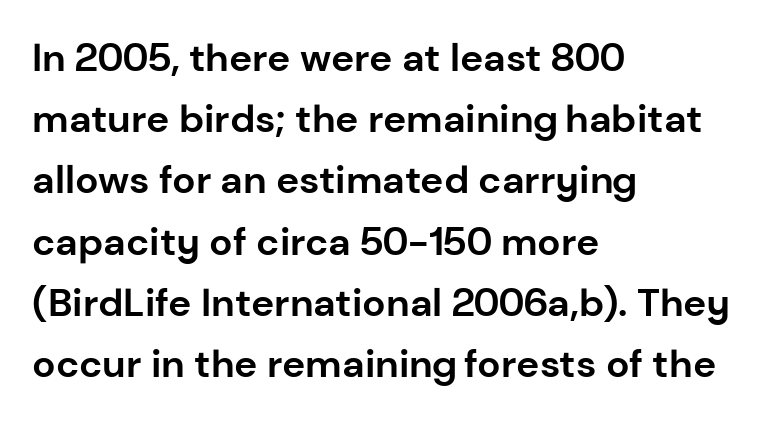
{"serif": "no", "italic": "no", "bold": "yes", "weight": "bold", "width": "normal", "stroke_contrast": "low", "x_height": "medium", "monospaced": "no", "underline": "no", "align": "left", "line_spacing": "normal", "line_spacing_ratio": 1.57, "letter_spacing": "normal", "letter_spacing_em": 0.0, "glyph_px": 39}
